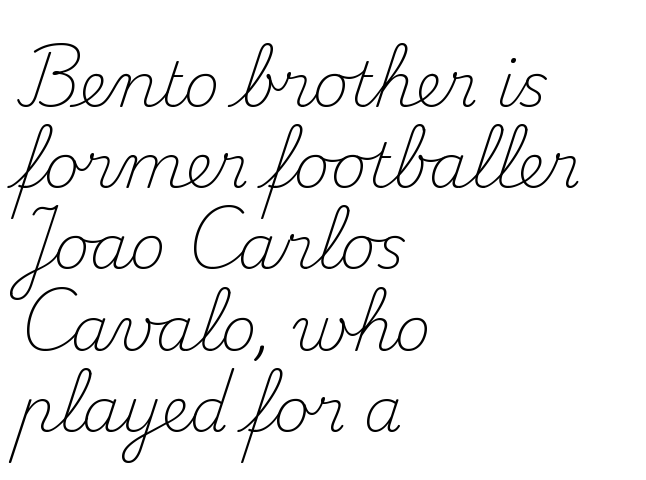
The letters advance in unequal steps, a hallmark of proportional type. The text was rendered using a seriffed face with decorative stroke endings. Compared with typical paragraphs, the rows here are spaced about the same. Beneath every word, the page is bare.
